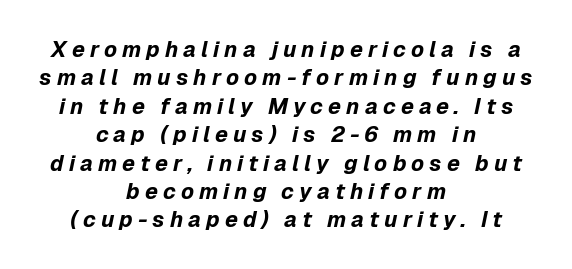
The leading is moderate, giving the passage an even texture. Descenders are the only things crossing below the line. The face used here has a pronounced slope to its letters. Its strokes are broad and dark, the hallmark of bold type. Where is the straight margin? There isn't one; the lines are centered.
